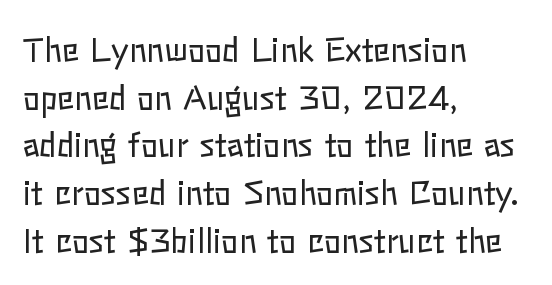
Q: Is the text bold? A: No.
Q: Is the text italic (slanted)? A: No, it is upright.
Q: Is the text underlined? A: No.
Q: How is the paragraph aligned? A: Left-aligned.
Q: Is the spacing between letters normal or unusually wide? A: Normal.
Q: Is the spacing between lines tight, normal or loose? A: Normal.
Q: Width (condensed, normal, or wide)? A: Normal.
Q: Stroke contrast? A: Low.
Q: x-height? A: Medium.
Q: Monospaced? A: No.
